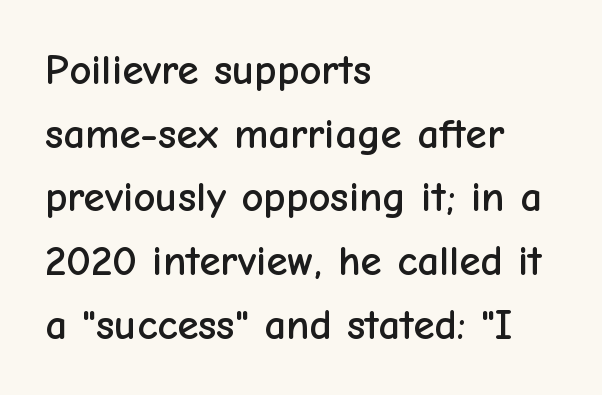
The image shows 43 px sans-serif type, upright; set left-aligned, normal line spacing (1.48x), normal letter spacing, not underlined; low stroke contrast and a medium x-height.
